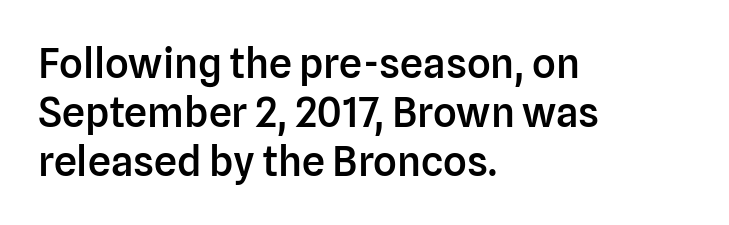
{"serif": "no", "italic": "no", "bold": "semi", "weight": "semibold", "width": "normal", "stroke_contrast": "low", "x_height": "medium", "monospaced": "no", "underline": "no", "align": "left", "line_spacing_ratio": 1.2, "letter_spacing": "normal", "letter_spacing_em": 0.0, "glyph_px": 41}
